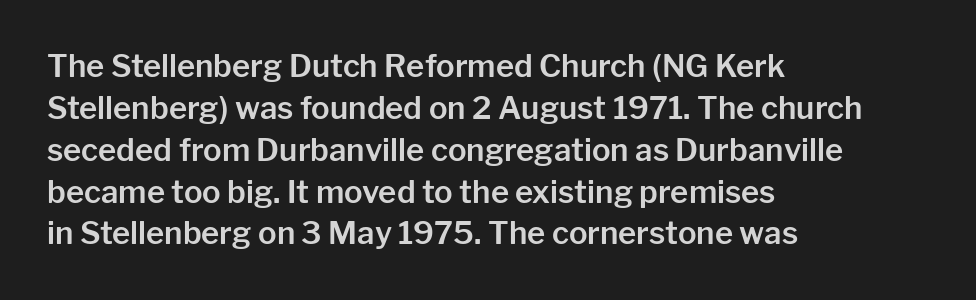
Each line starts at the same left margin while the right side varies. A typesetter would call this proportional, since set widths differ per character. Notice how descenders clear the ascenders below comfortably — that's standard leading. Descenders are the only things crossing below the line.
